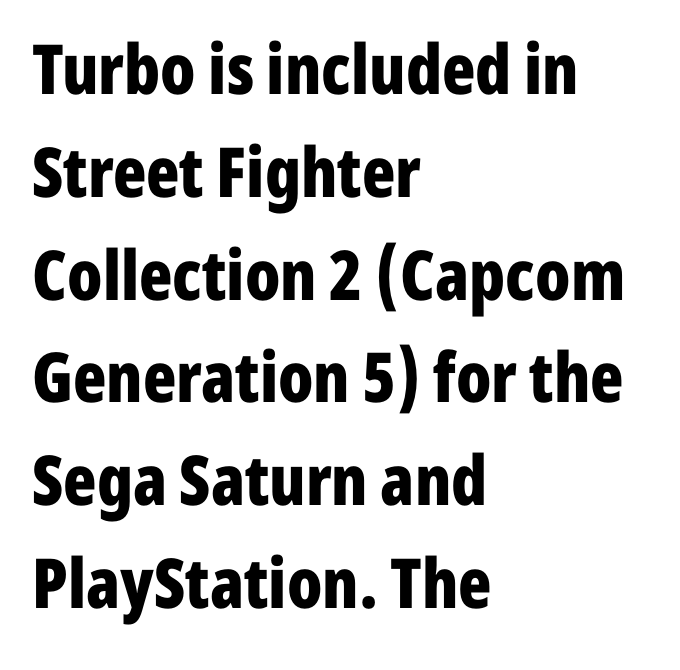
{"serif": "no", "italic": "no", "bold": "yes", "weight": "bold", "width": "condensed", "stroke_contrast": "low", "x_height": "medium", "monospaced": "no", "underline": "no", "align": "left", "line_spacing": "normal", "line_spacing_ratio": 1.49, "letter_spacing": "normal", "letter_spacing_em": 0.0, "glyph_px": 69}
